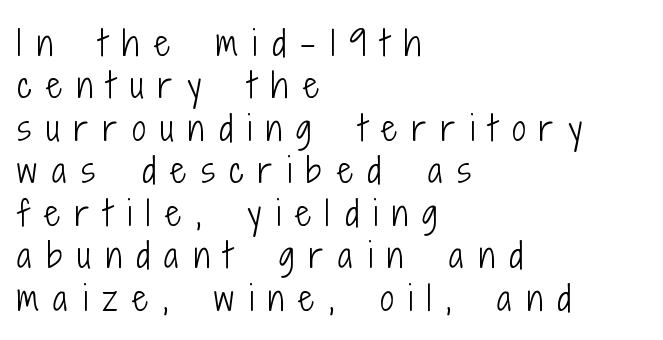
{"serif": "no", "italic": "no", "bold": "no", "weight": "light", "width": "condensed", "stroke_contrast": "low", "x_height": "medium", "monospaced": "no", "underline": "no", "align": "left", "line_spacing": "normal", "line_spacing_ratio": 1.25, "letter_spacing": "wide", "letter_spacing_em": 0.44, "glyph_px": 34}
